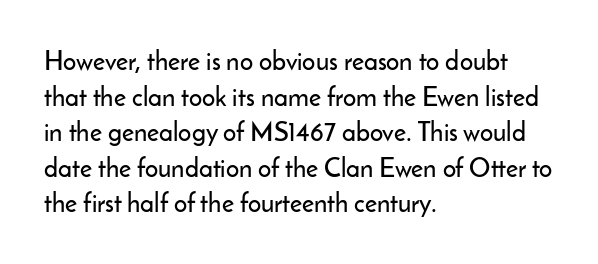
{"italic": "no", "underline": "no", "align": "left", "line_spacing": "normal", "line_spacing_ratio": 1.37, "letter_spacing": "normal", "letter_spacing_em": 0.0, "glyph_px": 26}
